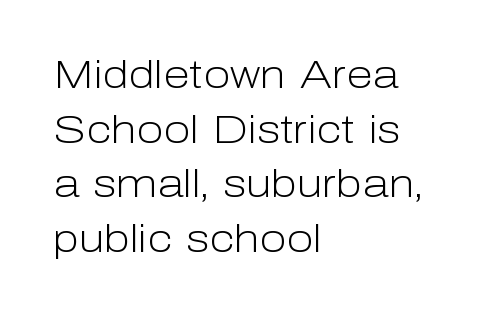
{"serif": "no", "italic": "no", "bold": "no", "weight": "light", "width": "normal", "stroke_contrast": "low", "x_height": "medium", "monospaced": "no", "underline": "no", "align": "left", "line_spacing": "normal", "line_spacing_ratio": 1.4, "letter_spacing": "normal", "letter_spacing_em": 0.0, "glyph_px": 39}
